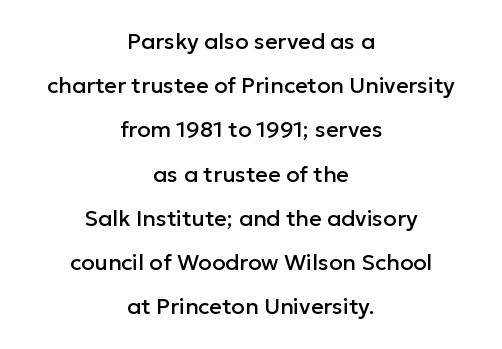
The image shows 22 px text type, upright; set centered, loose line spacing (2.01x), normal letter spacing, not underlined.
